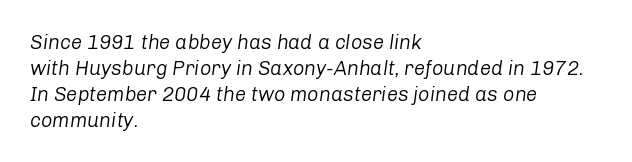
Q: Is the text bold? A: No.
Q: Is the text italic (slanted)? A: Yes, it leans right by about 8 degrees.
Q: Is the text underlined? A: No.
Q: How is the paragraph aligned? A: Left-aligned.
Q: Is the spacing between letters normal or unusually wide? A: Normal.
Q: Is the spacing between lines tight, normal or loose? A: Normal.
